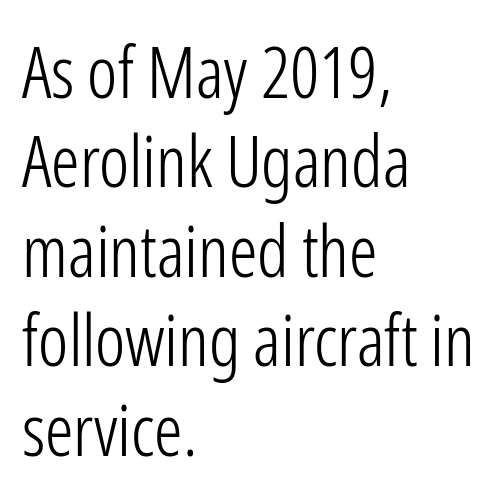
Q: Is the text bold? A: No.
Q: Is the text italic (slanted)? A: No, it is upright.
Q: Is the typeface a serif or a sans-serif typeface? A: Sans-serif.
Q: Is the text underlined? A: No.
Q: How is the paragraph aligned? A: Left-aligned.
Q: Is the spacing between letters normal or unusually wide? A: Normal.
Q: Is the spacing between lines tight, normal or loose? A: Normal.
Q: Width (condensed, normal, or wide)? A: Condensed.
Q: Stroke contrast? A: Low.
Q: x-height? A: Medium.
Q: Monospaced? A: No.
